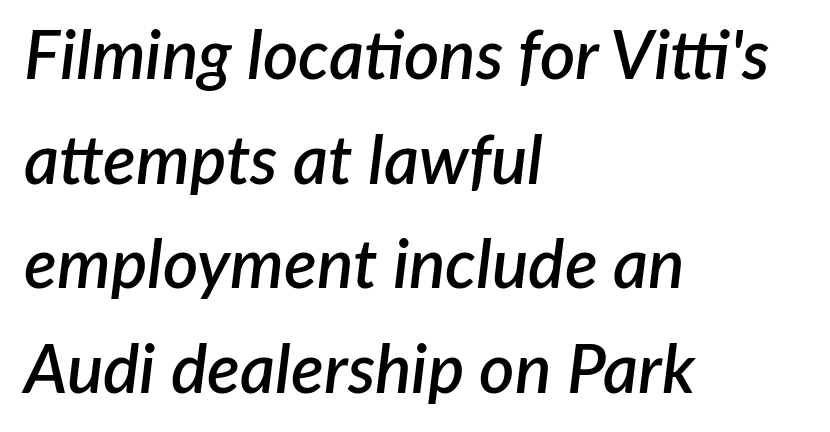
Q: Is the text bold? A: Semi-bold.
Q: Is the text italic (slanted)? A: Yes, it leans right by about 7 degrees.
Q: Is the text underlined? A: No.
Q: How is the paragraph aligned? A: Left-aligned.
Q: Is the spacing between letters normal or unusually wide? A: Normal.
Q: Is the spacing between lines tight, normal or loose? A: Normal.
Q: Width (condensed, normal, or wide)? A: Normal.
Q: Stroke contrast? A: Low.
Q: x-height? A: Medium.
Q: Monospaced? A: No.
